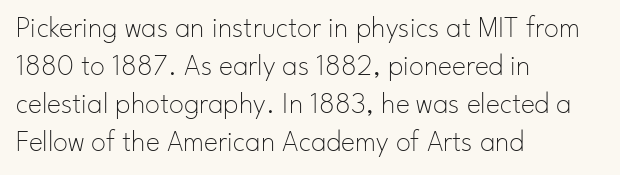
The image shows 30 px thin sans-serif type, upright; set left-aligned, normal line spacing (1.27x), normal letter spacing, not underlined; low stroke contrast and a small x-height.
